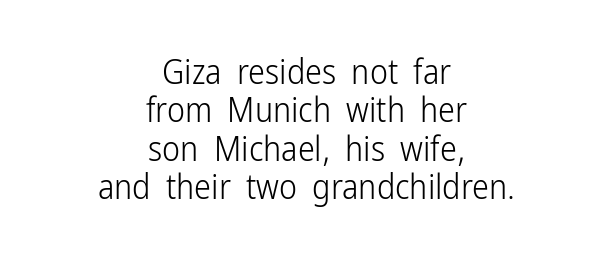
The image shows 34 px light, condensed sans-serif type, upright; set centered, tight line spacing (1.13x), normal letter spacing, not underlined; low stroke contrast and a medium x-height.
